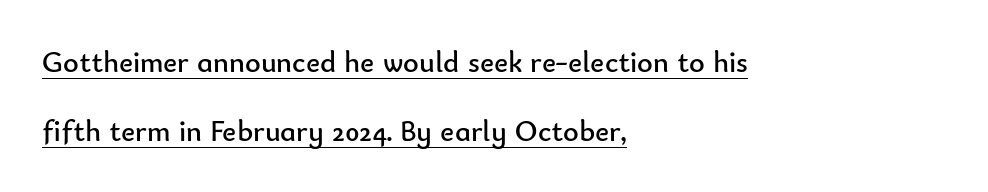
{"serif": "no", "italic": "no", "bold": "no", "weight": "regular", "width": "normal", "stroke_contrast": "low", "x_height": "small", "monospaced": "no", "underline": "yes", "align": "left", "line_spacing": "loose", "line_spacing_ratio": 2.3, "letter_spacing": "normal", "letter_spacing_em": 0.0, "glyph_px": 30}
